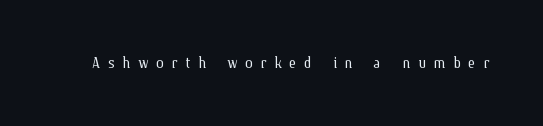
{"italic": "no", "bold": "no", "underline": "no", "letter_spacing": "wide", "letter_spacing_em": 0.37, "glyph_px": 20}
